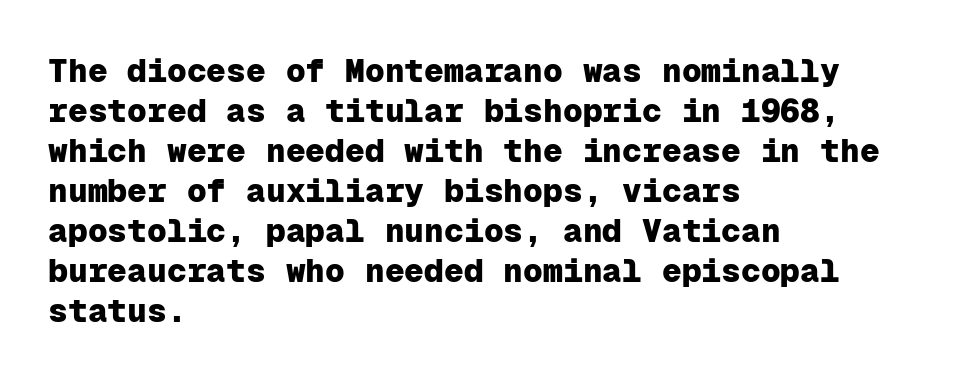
Q: Is the text bold? A: Yes.
Q: Is the text italic (slanted)? A: No, it is upright.
Q: Is the typeface a serif or a sans-serif typeface? A: Sans-serif.
Q: Is the text underlined? A: No.
Q: How is the paragraph aligned? A: Left-aligned.
Q: Is the spacing between letters normal or unusually wide? A: Normal.
Q: Width (condensed, normal, or wide)? A: Normal.
Q: Stroke contrast? A: Low.
Q: x-height? A: Medium.
Q: Monospaced? A: Yes.
